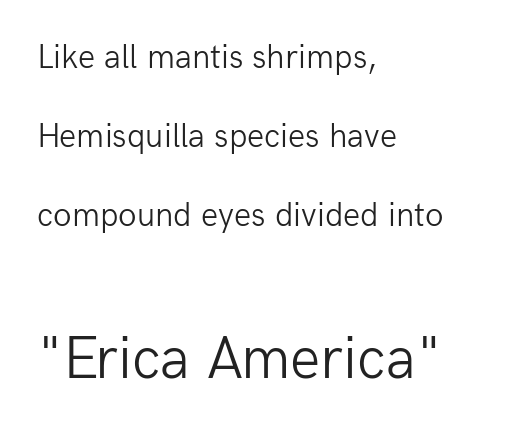
{"serif": "no", "italic": "no", "bold": "no", "weight": "light", "width": "normal", "stroke_contrast": "low", "x_height": "medium", "monospaced": "no", "underline": "no", "align": "left", "line_spacing": "loose", "line_spacing_ratio": 2.33, "letter_spacing": "normal", "letter_spacing_em": 0.0, "larger_block": "second", "size_ratio": 1.76, "glyph_px": 60}
